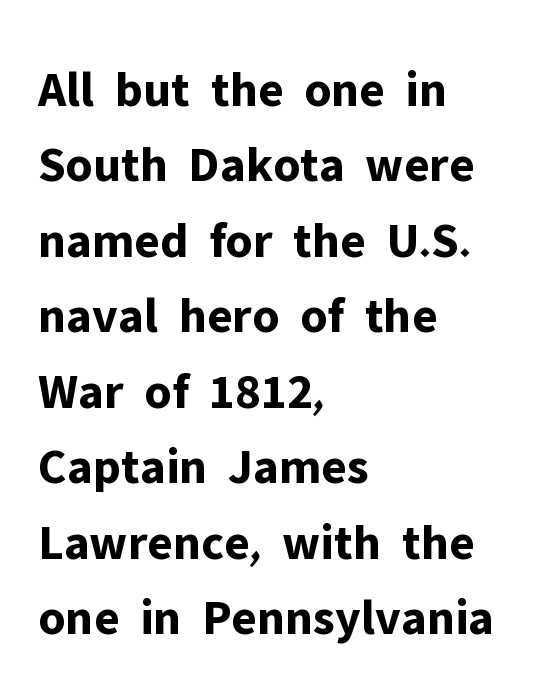
{"serif": "no", "italic": "no", "bold": "yes", "weight": "bold", "width": "normal", "stroke_contrast": "low", "x_height": "medium", "monospaced": "no", "underline": "no", "align": "left", "line_spacing": "normal", "line_spacing_ratio": 1.48, "letter_spacing": "normal", "letter_spacing_em": 0.0, "glyph_px": 51}
